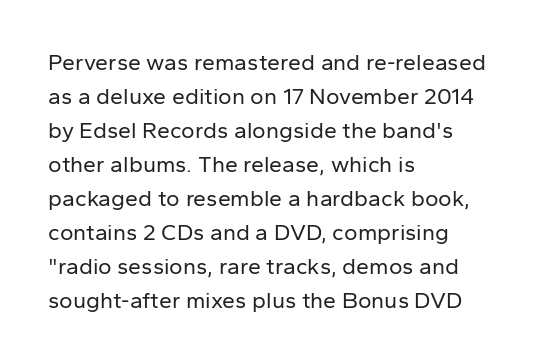
Q: Is the text bold? A: No.
Q: Is the text italic (slanted)? A: No, it is upright.
Q: Is the text underlined? A: No.
Q: How is the paragraph aligned? A: Left-aligned.
Q: Is the spacing between letters normal or unusually wide? A: Normal.
Q: Is the spacing between lines tight, normal or loose? A: Normal.
